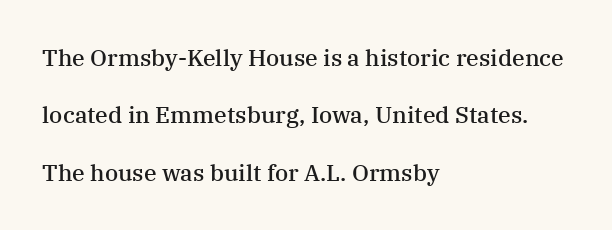
Q: Is the text bold? A: Semi-bold.
Q: Is the text italic (slanted)? A: No, it is upright.
Q: Is the text underlined? A: No.
Q: How is the paragraph aligned? A: Left-aligned.
Q: Is the spacing between letters normal or unusually wide? A: Normal.
Q: Is the spacing between lines tight, normal or loose? A: Loose.
